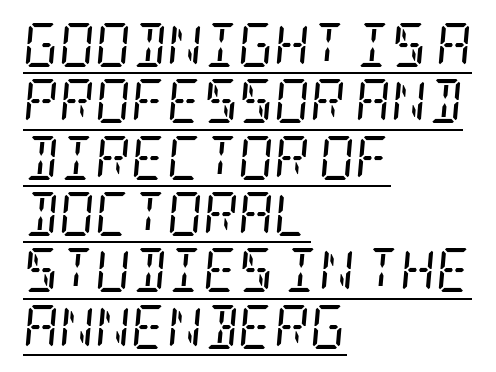
Counters stay open thanks to moderate or lighter strokes. Observe the lean: these are italic letterforms. What's the leading like? Ordinary, nothing unusual. The lines are quadded left. Tracking here is standard; glyphs follow each other at the usual distance.
